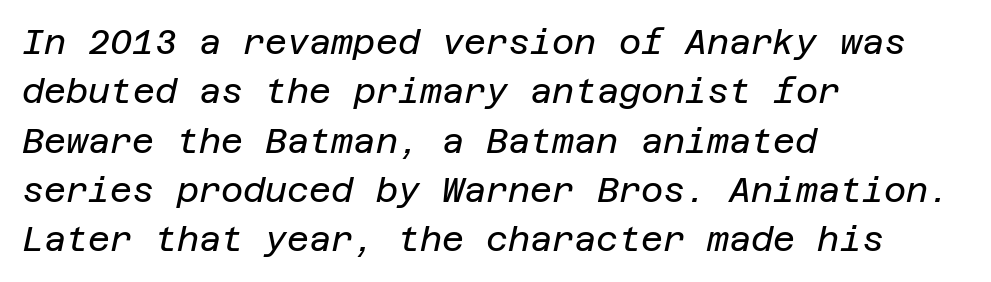
Q: Is the text bold? A: No.
Q: Is the text italic (slanted)? A: Yes, it leans right by about 12 degrees.
Q: Is the text underlined? A: No.
Q: How is the paragraph aligned? A: Left-aligned.
Q: Is the spacing between letters normal or unusually wide? A: Normal.
Q: Is the spacing between lines tight, normal or loose? A: Normal.
Q: Width (condensed, normal, or wide)? A: Normal.
Q: Stroke contrast? A: Low.
Q: x-height? A: Large.
